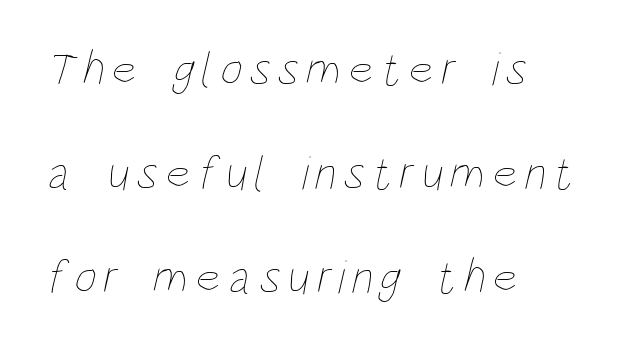
Q: Is the text bold? A: No.
Q: Is the text underlined? A: No.
Q: How is the paragraph aligned? A: Left-aligned.
Q: Is the spacing between lines tight, normal or loose? A: Loose.
Q: Width (condensed, normal, or wide)? A: Condensed.
Q: Stroke contrast? A: Low.
Q: x-height? A: Large.
Q: Monospaced? A: No.
